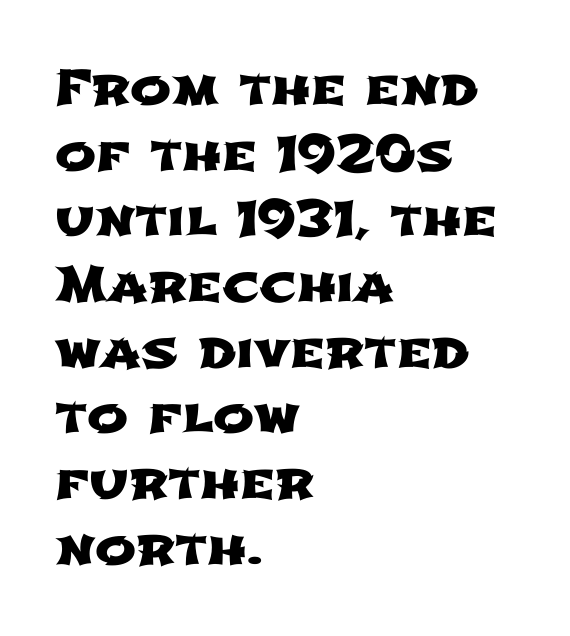
{"serif": "no", "width": "wide", "stroke_contrast": "low", "x_height": "medium", "monospaced": "no", "underline": "no", "align": "left", "line_spacing": "normal", "line_spacing_ratio": 1.34, "letter_spacing": "normal", "letter_spacing_em": 0.0, "glyph_px": 49}
